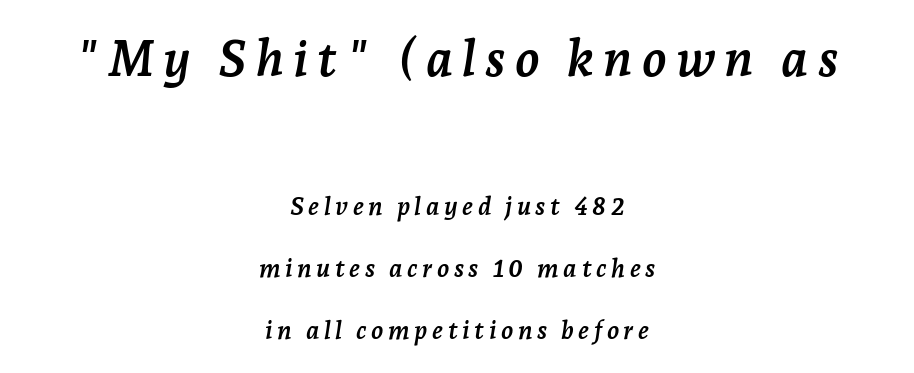
{"serif": "yes", "italic": "yes", "lean": "right", "slant_degrees": 7, "bold": "yes", "weight": "semibold", "width": "normal", "stroke_contrast": "low", "x_height": "medium", "monospaced": "no", "underline": "no", "align": "center", "line_spacing": "loose", "line_spacing_ratio": 2.47, "larger_block": "first", "size_ratio": 2.0, "glyph_px": 50}
